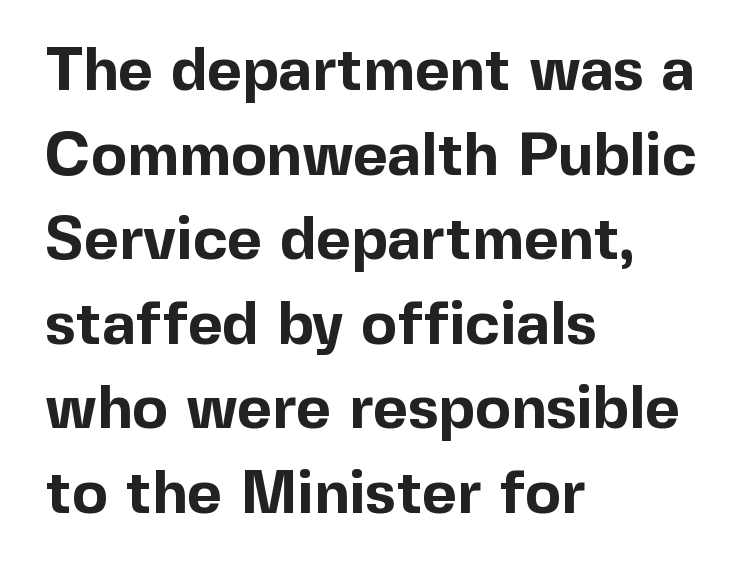
Teacher's note: observe the even left margin — that is flush-left alignment. Quick note: underline off. Serif or sans? Sans — the stroke terminals are bare. Varying glyph widths throughout — classic text-font behaviour.
